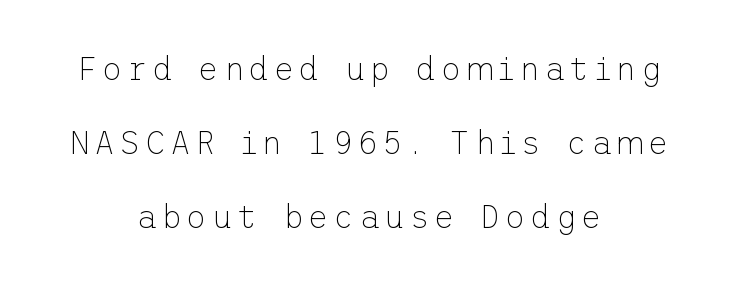
The image shows 32 px thin sans-serif type, upright; set centered, loose line spacing (2.31x), not underlined; low stroke contrast and a medium x-height.
